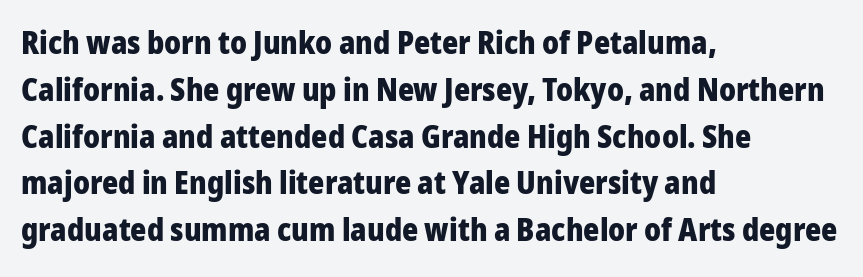
Q: Is the text bold? A: Yes.
Q: Is the text italic (slanted)? A: No, it is upright.
Q: Is the typeface a serif or a sans-serif typeface? A: Sans-serif.
Q: Is the text underlined? A: No.
Q: How is the paragraph aligned? A: Left-aligned.
Q: Is the spacing between letters normal or unusually wide? A: Normal.
Q: Is the spacing between lines tight, normal or loose? A: Normal.
Q: Width (condensed, normal, or wide)? A: Normal.
Q: Stroke contrast? A: Low.
Q: x-height? A: Medium.
Q: Monospaced? A: No.
